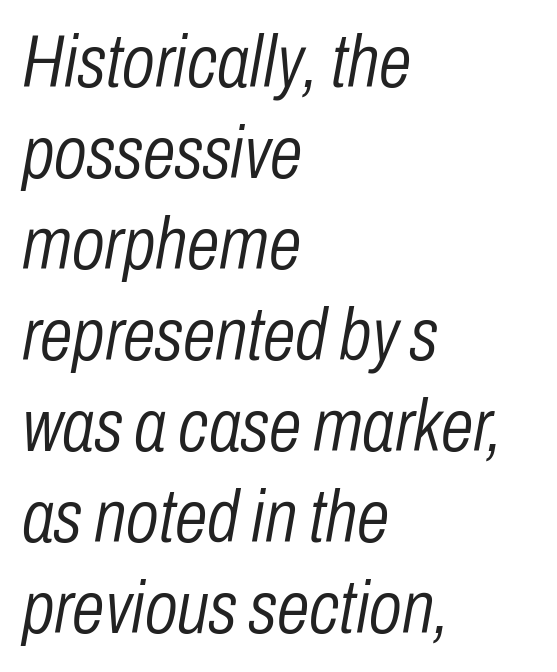
The letterforms sit at book weight or below. Check under the words: just untouched page. Proportional: the letters do not fall into vertical columns. There's an unmistakable incline to the writing here.
